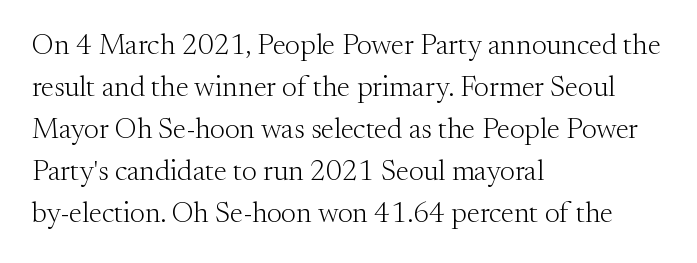
Q: Is the text bold? A: No.
Q: Is the text italic (slanted)? A: No, it is upright.
Q: Is the typeface a serif or a sans-serif typeface? A: Serif.
Q: Is the text underlined? A: No.
Q: How is the paragraph aligned? A: Left-aligned.
Q: Is the spacing between letters normal or unusually wide? A: Normal.
Q: Is the spacing between lines tight, normal or loose? A: Normal.
Q: Width (condensed, normal, or wide)? A: Normal.
Q: Stroke contrast? A: Medium.
Q: x-height? A: Small.
Q: Monospaced? A: No.
